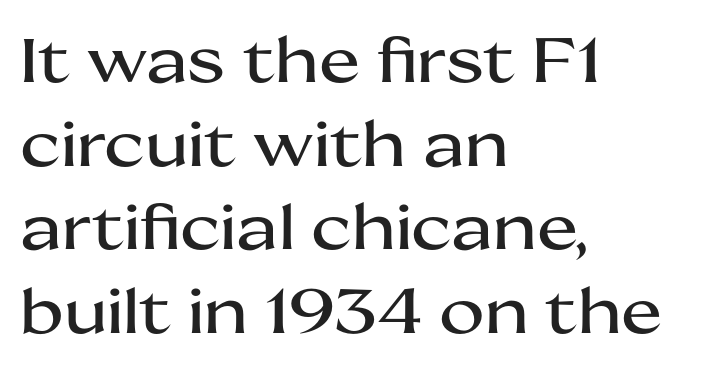
{"italic": "no", "width": "wide", "stroke_contrast": "medium", "x_height": "medium", "monospaced": "no", "underline": "no", "align": "left", "line_spacing": "normal", "line_spacing_ratio": 1.35, "letter_spacing": "normal", "letter_spacing_em": 0.0, "glyph_px": 62}
